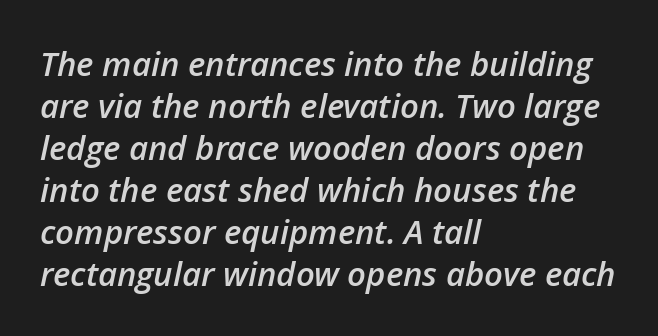
{"italic": "yes", "lean": "right", "slant_degrees": 12, "bold": "semi", "weight": "semibold", "width": "normal", "stroke_contrast": "low", "x_height": "medium", "monospaced": "no", "underline": "no", "align": "left", "line_spacing": "normal", "line_spacing_ratio": 1.27, "letter_spacing": "normal", "letter_spacing_em": 0.0, "glyph_px": 33}
